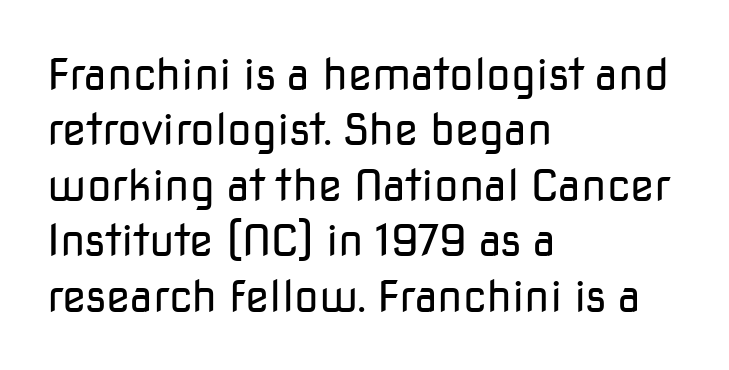
The image shows 44 px regular-weight sans-serif type, upright; set left-aligned, normal line spacing (1.26x), normal letter spacing, not underlined; low stroke contrast and a medium x-height.
